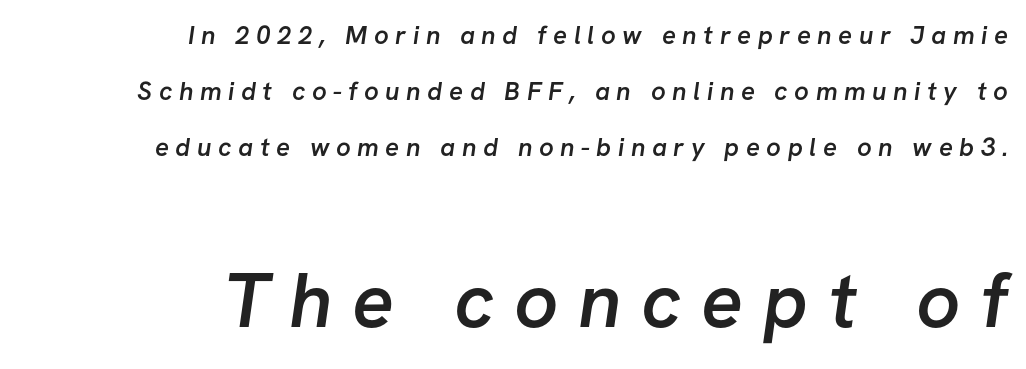
The image shows 78 px semibold sans-serif type; set right-aligned, loose line spacing (2.16x), unusually wide letter spacing (+0.25 em), not underlined; the second (bottom) block is 3.0x larger; low stroke contrast and a medium x-height.
